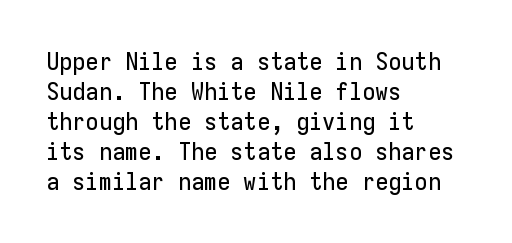
{"italic": "no", "underline": "no", "align": "left", "line_spacing": "normal", "line_spacing_ratio": 1.25, "letter_spacing": "normal", "letter_spacing_em": 0.0, "glyph_px": 24}
